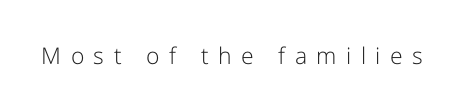
Vertical strokes here are truly vertical. The font sits on the lighter half of the weight spectrum, regular included. No word sits above an underline. Someone cranked the tracking dial way up on this one.
